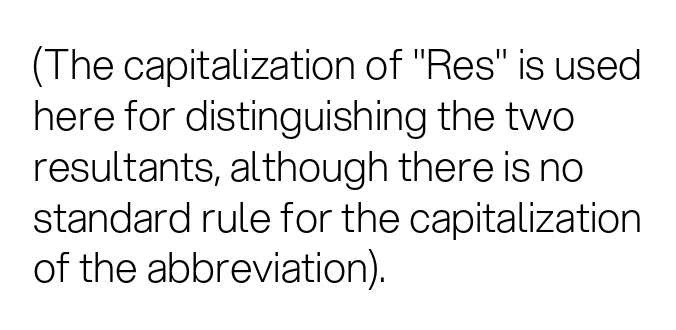
Q: Is the text bold? A: No.
Q: Is the text italic (slanted)? A: No, it is upright.
Q: Is the typeface a serif or a sans-serif typeface? A: Sans-serif.
Q: Is the text underlined? A: No.
Q: How is the paragraph aligned? A: Left-aligned.
Q: Is the spacing between letters normal or unusually wide? A: Normal.
Q: Width (condensed, normal, or wide)? A: Normal.
Q: Stroke contrast? A: Low.
Q: x-height? A: Medium.
Q: Monospaced? A: No.
